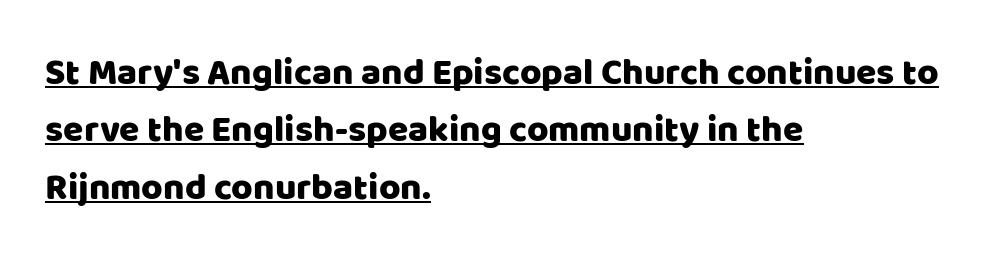
The image shows 37 px sans-serif type, upright; set left-aligned, normal line spacing (1.55x), normal letter spacing, underlined; low stroke contrast and a large x-height.
